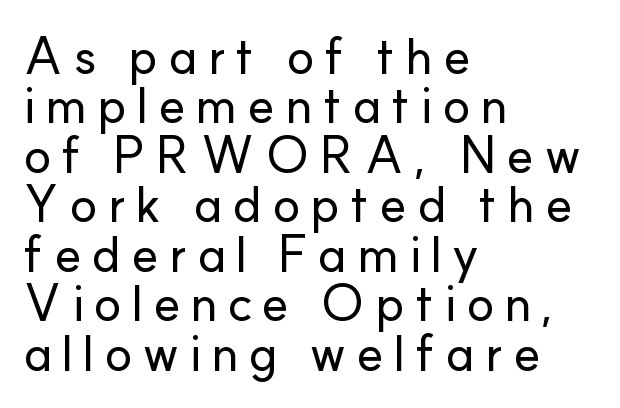
The passage shown is not underscored anywhere. Casual observation: everything's shoved over to the left. Every character sits straight up, as roman type does. Each letter's strokes conclude bluntly, with no projecting serifs. Is this a fixed-width face? No — the glyphs have proportional, varying widths.
